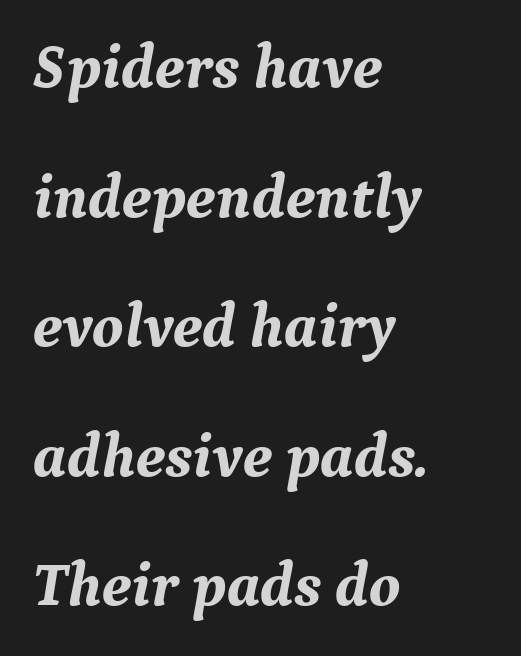
Each glyph is drawn with heavy, bold strokes. A typesetter would call this zero additional tracking. Look at the bottom of the vertical strokes: they flare into serifs here. You can tell it's italic because the verticals aren't actually vertical. The passage shown is typed in a proportional face where columns would drift. Underline: absent.
